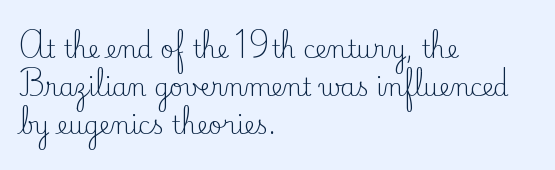
Is there much room between lines? A standard amount, neither cramped nor airy. A roman cut, with each character standing at attention. How are the letters spaced? Ordinarily, with no added tracking. This rendering features lettering with no underline. The paragraph shown leans on its left margin. The weight tops out at a normal text grade.
